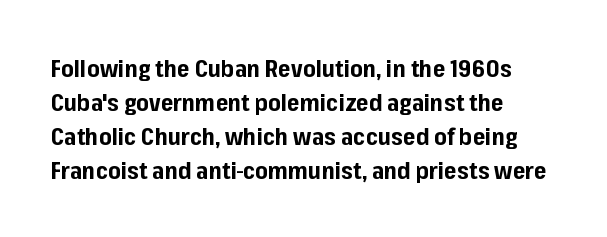
The image shows 24 px bold type, upright; set left-aligned, normal line spacing (1.41x), normal letter spacing, not underlined.
